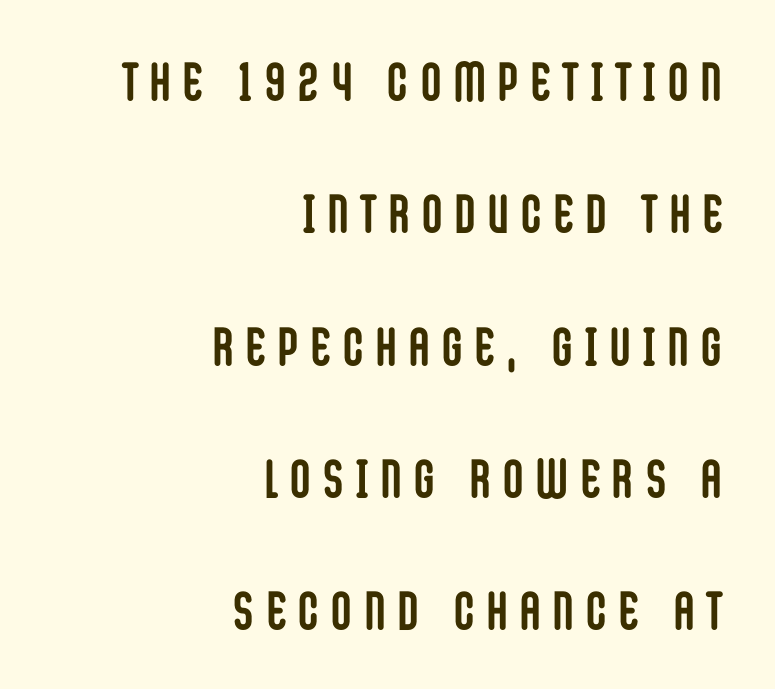
{"serif": "no", "italic": "no", "bold": "yes", "weight": "semibold", "width": "condensed", "stroke_contrast": "low", "x_height": "large", "monospaced": "no", "underline": "no", "align": "right", "line_spacing": "loose", "line_spacing_ratio": 2.45, "letter_spacing": "wide", "letter_spacing_em": 0.25, "glyph_px": 54}
